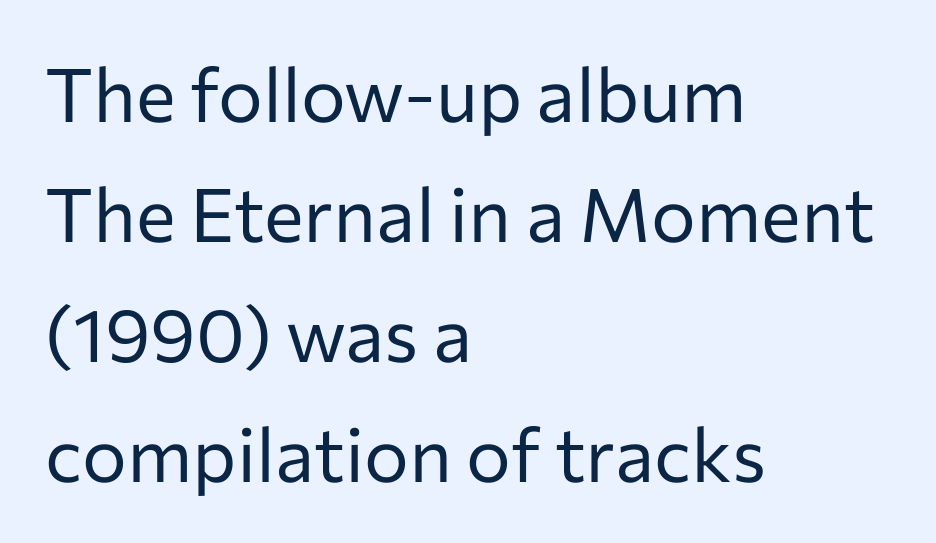
The baseline area is clear. The passage shown stacks its lines at a standard gap. The letters stand straight up with perfectly vertical stems. The face looks like a standard text weight, possibly lighter.
